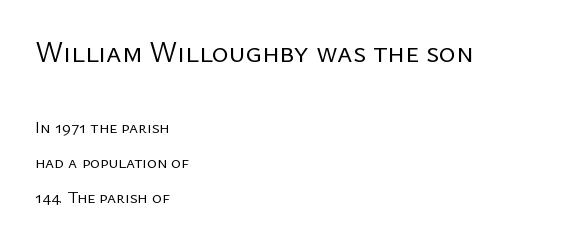
Q: Is the text bold? A: No.
Q: Is the text italic (slanted)? A: No, it is upright.
Q: Is the typeface a serif or a sans-serif typeface? A: Sans-serif.
Q: Is the text underlined? A: No.
Q: How is the paragraph aligned? A: Left-aligned.
Q: Is the spacing between letters normal or unusually wide? A: Normal.
Q: Is the spacing between lines tight, normal or loose? A: Loose.
Q: Which block of text is set in a larger size, the first (top) or the second (bottom)? A: The first (top) one.
Q: Width (condensed, normal, or wide)? A: Normal.
Q: Stroke contrast? A: Low.
Q: x-height? A: Medium.
Q: Monospaced? A: No.
